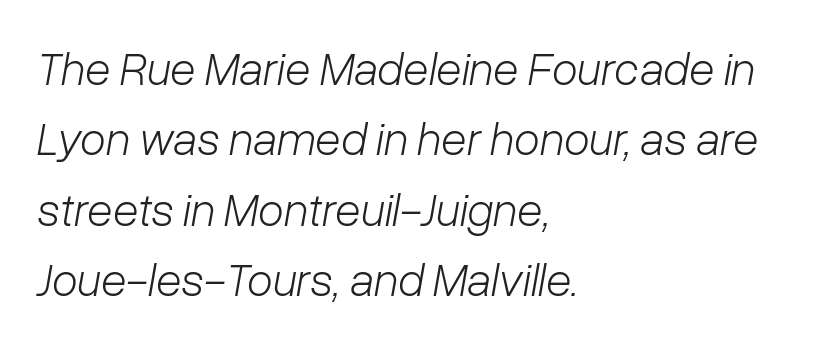
Q: Is the text bold? A: No.
Q: Is the text italic (slanted)? A: Yes, it leans right by about 10 degrees.
Q: Is the text underlined? A: No.
Q: How is the paragraph aligned? A: Left-aligned.
Q: Is the spacing between letters normal or unusually wide? A: Normal.
Q: Is the spacing between lines tight, normal or loose? A: Normal.
Q: Width (condensed, normal, or wide)? A: Normal.
Q: Stroke contrast? A: Low.
Q: x-height? A: Medium.
Q: Monospaced? A: No.
